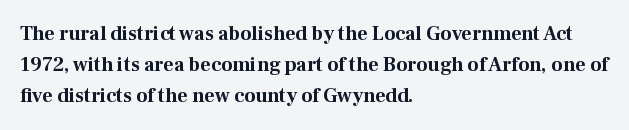
Beneath every word, the page is bare. The letterforms sit shoulder to shoulder at normal distance. The typesetter chose a ragged-right arrangement here. What weight is shown? A full bold with thick strokes.
